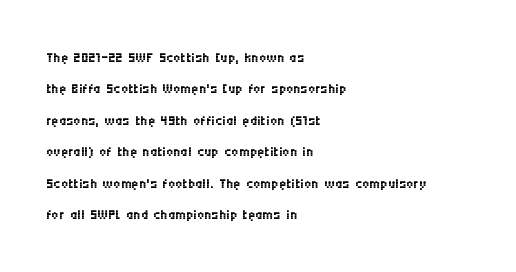
{"italic": "no", "bold": "no", "underline": "no", "align": "left", "line_spacing": "normal", "line_spacing_ratio": 1.57, "letter_spacing": "normal", "letter_spacing_em": 0.0, "glyph_px": 20}
